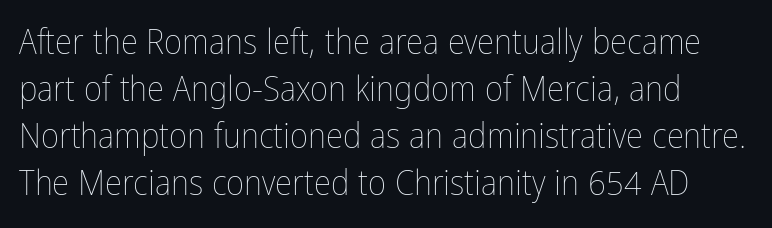
The image shows 35 px thin, condensed type, upright; set normal line spacing (1.34x), normal letter spacing, not underlined; low stroke contrast and a medium x-height.
